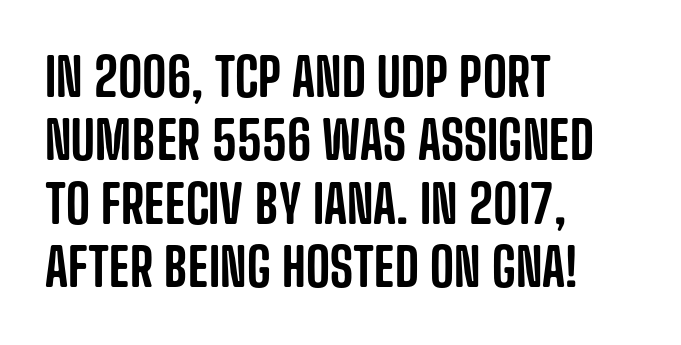
Looks like regular typesetting: each glyph gets only the width it needs. Lines of text with bare space underneath. The letters stand straight up with perfectly vertical stems. I'd call this a sans setting — the letters go barefoot.
